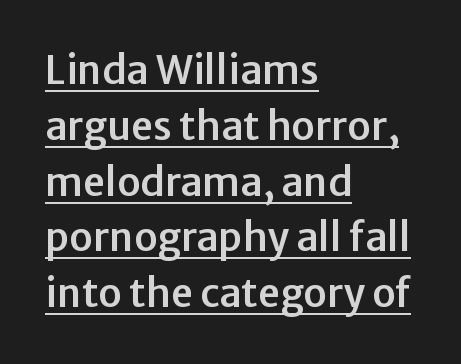
The lines sit at an ordinary, default distance from one another. Quick note: underline on. Font category for this specimen: sans-serif. Ordinary non-slanted type is in use.
